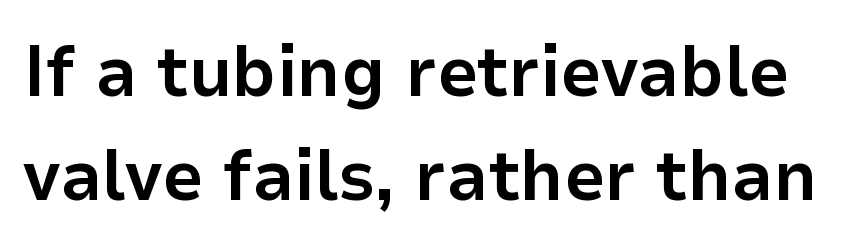
Q: Is the text bold? A: Yes.
Q: Is the text italic (slanted)? A: No, it is upright.
Q: Is the typeface a serif or a sans-serif typeface? A: Sans-serif.
Q: Is the text underlined? A: No.
Q: Is the spacing between letters normal or unusually wide? A: Normal.
Q: Is the spacing between lines tight, normal or loose? A: Normal.
Q: Width (condensed, normal, or wide)? A: Normal.
Q: Stroke contrast? A: Low.
Q: x-height? A: Medium.
Q: Monospaced? A: No.
